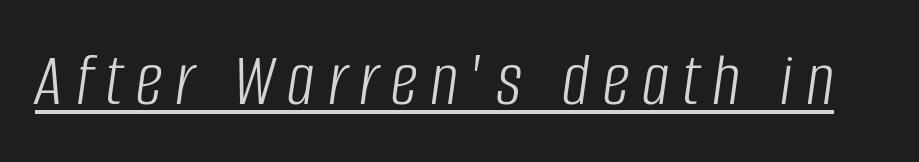
The image shows 76 px light, condensed type, italic (leaning right); set underlined; low stroke contrast and a large x-height.
